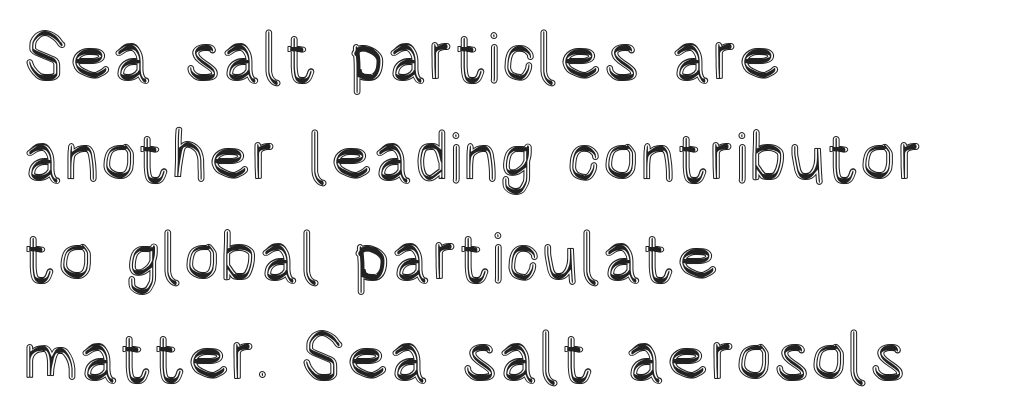
{"italic": "no", "width": "condensed", "x_height": "large", "monospaced": "no", "underline": "no", "align": "left", "line_spacing": "normal", "line_spacing_ratio": 1.45, "letter_spacing": "normal", "letter_spacing_em": 0.0, "glyph_px": 69}
